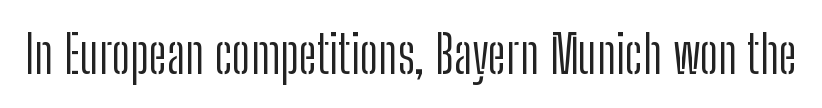
The image shows 52 px light, condensed sans-serif type, upright; set normal letter spacing, not underlined; low stroke contrast and a medium x-height.
